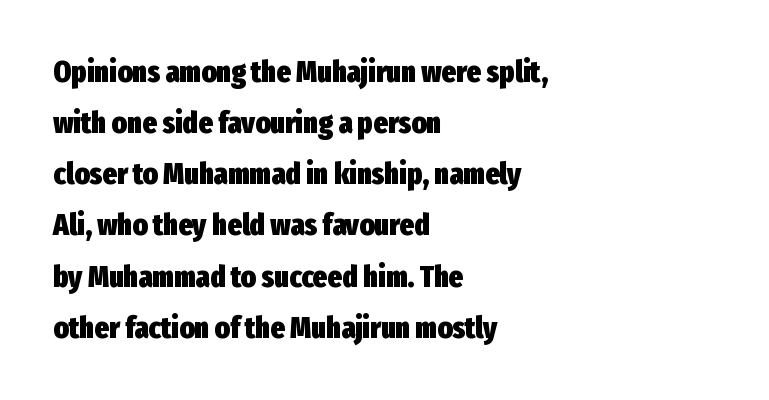
A typesetter would call this leading conventional body-copy spacing. Rendered with straight, roman letterforms. The string is rendered with underlining switched off. Does the copy run flush right? No — it runs flush left. Honestly, the letter spacing is just normal — you wouldn't notice it. This sample has the flowing, uneven cadence of proportional lettering.
